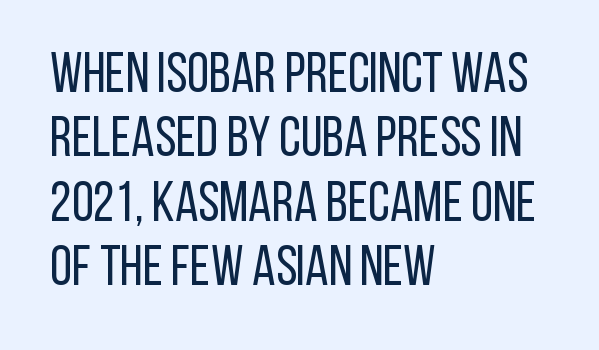
Q: Is the text bold? A: No.
Q: Is the text italic (slanted)? A: No, it is upright.
Q: Is the typeface a serif or a sans-serif typeface? A: Sans-serif.
Q: Is the text underlined? A: No.
Q: How is the paragraph aligned? A: Left-aligned.
Q: Is the spacing between letters normal or unusually wide? A: Normal.
Q: Is the spacing between lines tight, normal or loose? A: Tight.
Q: Width (condensed, normal, or wide)? A: Condensed.
Q: Stroke contrast? A: Low.
Q: x-height? A: Large.
Q: Monospaced? A: No.
